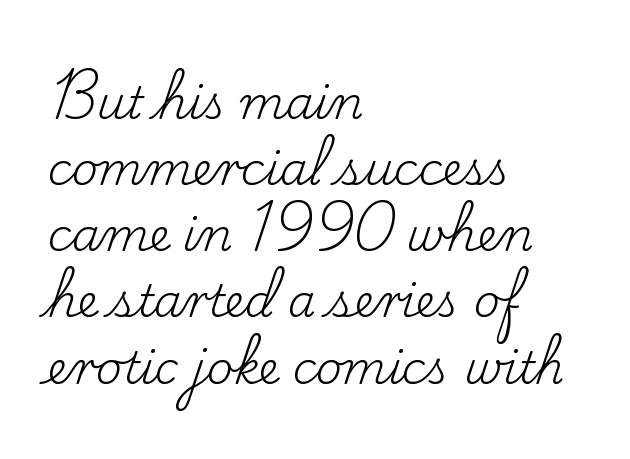
Q: Is the text bold? A: No.
Q: Is the text italic (slanted)? A: Yes.
Q: Is the typeface a serif or a sans-serif typeface? A: Serif.
Q: Is the text underlined? A: No.
Q: How is the paragraph aligned? A: Left-aligned.
Q: Is the spacing between letters normal or unusually wide? A: Normal.
Q: Is the spacing between lines tight, normal or loose? A: Normal.
Q: Width (condensed, normal, or wide)? A: Normal.
Q: Stroke contrast? A: Low.
Q: x-height? A: Small.
Q: Monospaced? A: No.
